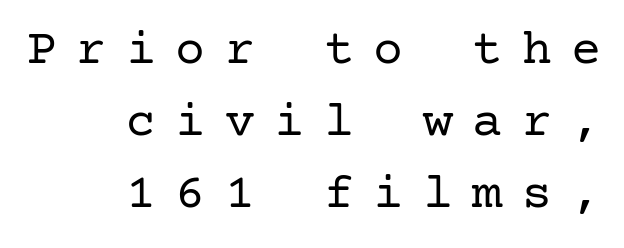
The image shows 50 px regular-weight serif type, upright; set right-aligned, normal line spacing (1.44x), unusually wide letter spacing (+0.39 em), not underlined; low stroke contrast and a medium x-height.
